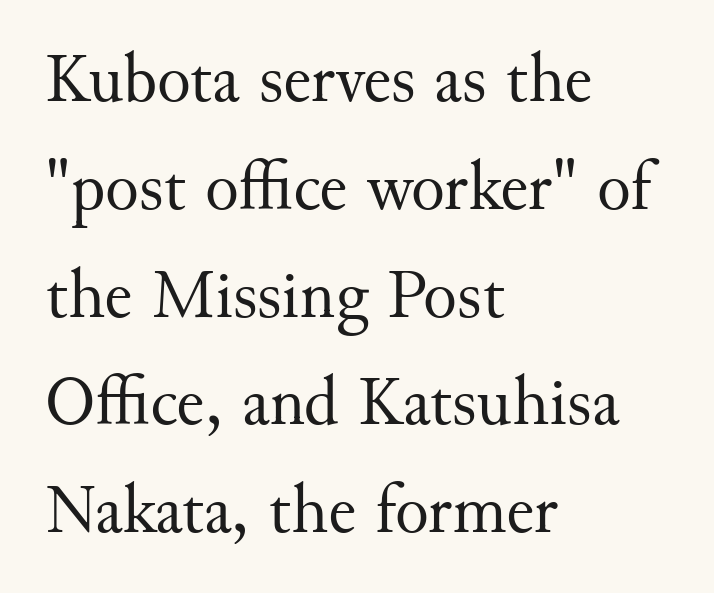
{"serif": "yes", "italic": "no", "bold": "no", "weight": "regular", "width": "normal", "stroke_contrast": "medium", "x_height": "small", "monospaced": "no", "underline": "no", "align": "left", "line_spacing": "normal", "line_spacing_ratio": 1.54, "letter_spacing": "normal", "letter_spacing_em": 0.0, "glyph_px": 70}
